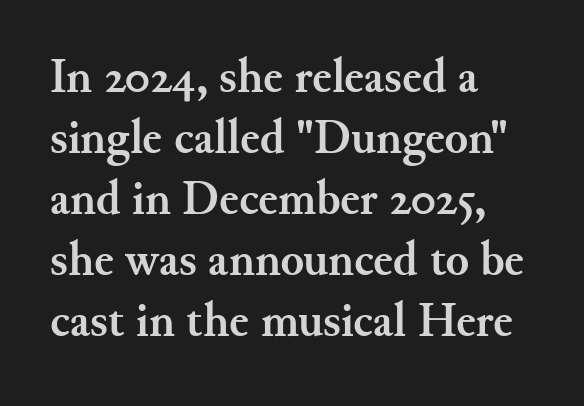
{"serif": "yes", "italic": "no", "bold": "yes", "weight": "semibold", "width": "normal", "stroke_contrast": "medium", "x_height": "small", "monospaced": "no", "underline": "no", "align": "left", "line_spacing": "normal", "line_spacing_ratio": 1.27, "letter_spacing": "normal", "letter_spacing_em": 0.0, "glyph_px": 48}
